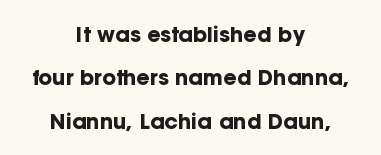
The image shows 21 px bold type, upright; set centered, loose line spacing (2.06x), normal letter spacing, not underlined.
